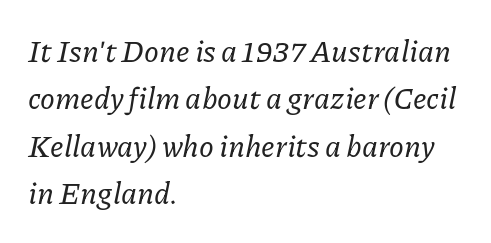
{"serif": "yes", "italic": "yes", "lean": "right", "slant_degrees": 11, "width": "normal", "stroke_contrast": "low", "x_height": "medium", "monospaced": "no", "underline": "no", "align": "left", "line_spacing": "normal", "line_spacing_ratio": 1.58, "letter_spacing": "normal", "letter_spacing_em": 0.0, "glyph_px": 30}
